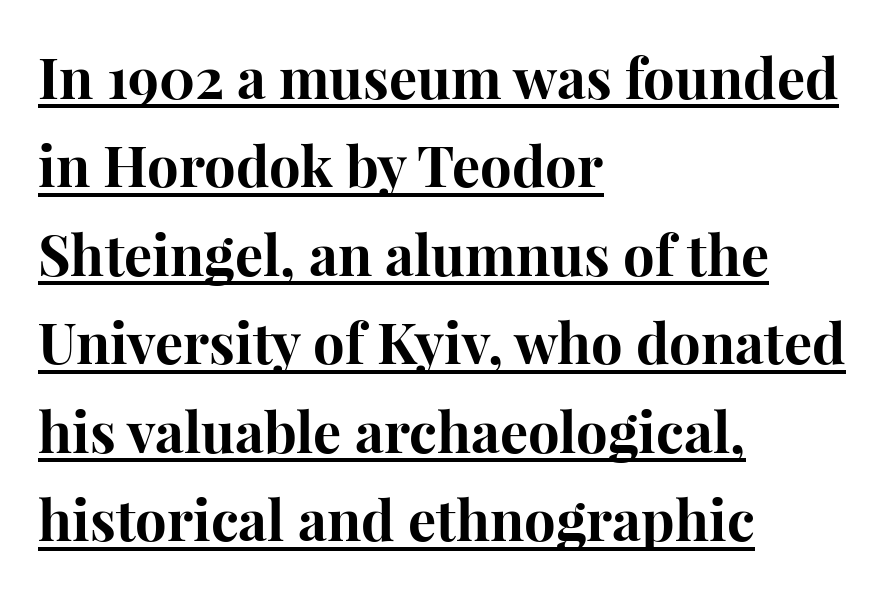
You'd pick this weight for a headline — it's a proper bold. Inter-character spacing is left at the font's built-in metrics. Compared with undecorated copy, this sample adds a rule below the words. What kind of face is this? One with serifs. This sample uses an upright cut, with every glyph sitting square on the baseline. Horizontal alignment here is leftward, the default for most running prose.
